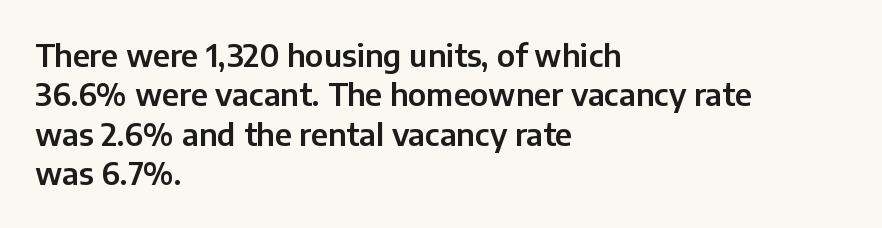
Q: Is the text italic (slanted)? A: No, it is upright.
Q: Is the typeface a serif or a sans-serif typeface? A: Sans-serif.
Q: Is the text underlined? A: No.
Q: How is the paragraph aligned? A: Left-aligned.
Q: Is the spacing between letters normal or unusually wide? A: Normal.
Q: Is the spacing between lines tight, normal or loose? A: Normal.
Q: Width (condensed, normal, or wide)? A: Normal.
Q: Stroke contrast? A: Low.
Q: x-height? A: Medium.
Q: Monospaced? A: No.
